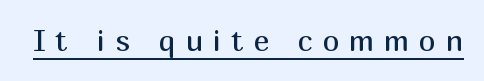
{"serif": "no", "italic": "no", "bold": "no", "weight": "regular", "width": "normal", "stroke_contrast": "medium", "x_height": "medium", "monospaced": "no", "underline": "yes", "letter_spacing": "wide", "letter_spacing_em": 0.33, "glyph_px": 30}
